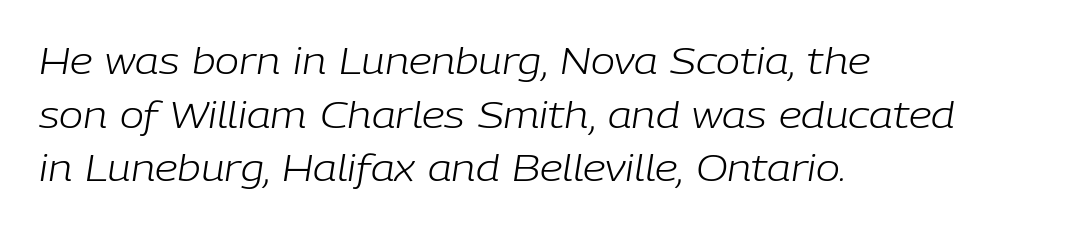
Character widths vary here, with narrow letters taking less room than wide ones. In terms of letterspacing, this is plain default setting. Plain, unruled lines of type. Weight: regular or lighter. In terms of leading, this rendering sits right in the middle.
